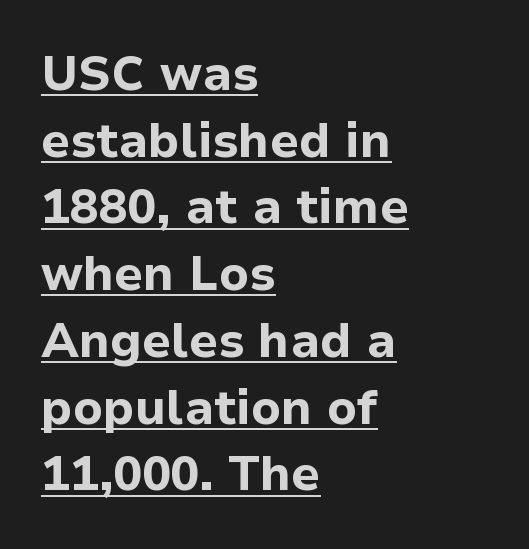
{"serif": "no", "italic": "no", "bold": "yes", "weight": "bold", "width": "normal", "stroke_contrast": "low", "x_height": "medium", "monospaced": "no", "underline": "yes", "align": "left", "line_spacing": "normal", "line_spacing_ratio": 1.39, "letter_spacing": "normal", "letter_spacing_em": 0.0, "glyph_px": 48}
